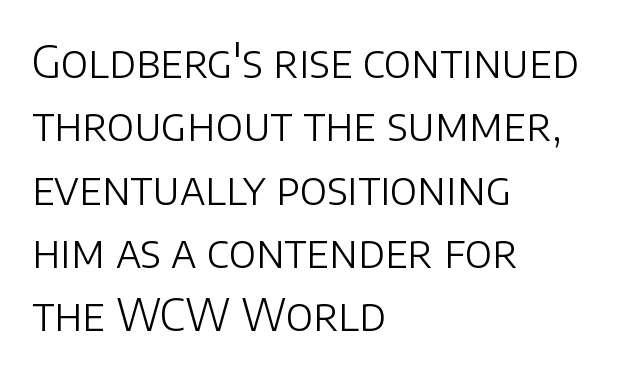
{"serif": "no", "italic": "no", "bold": "no", "weight": "light", "width": "normal", "stroke_contrast": "low", "x_height": "large", "monospaced": "no", "underline": "no", "align": "left", "line_spacing": "normal", "line_spacing_ratio": 1.44, "letter_spacing": "normal", "letter_spacing_em": 0.0, "glyph_px": 44}
